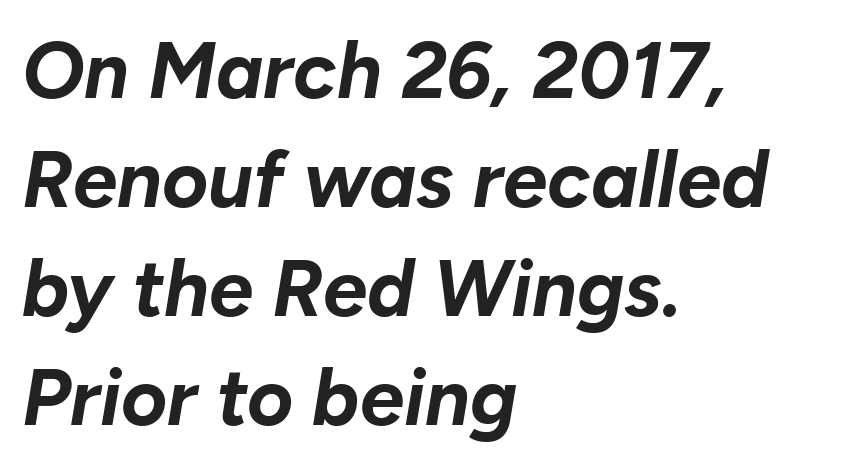
The passage shown is not underscored anywhere. The text block is weighted toward the left margin, trailing off unevenly rightward. Short note: letters normally spaced. Weight check: bold — yes, fully.
